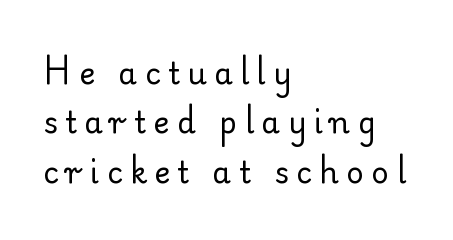
The image shows 30 px regular-weight serif type, upright; set left-aligned, normal line spacing (1.65x), unusually wide letter spacing (+0.25 em), not underlined; low stroke contrast and a small x-height.
